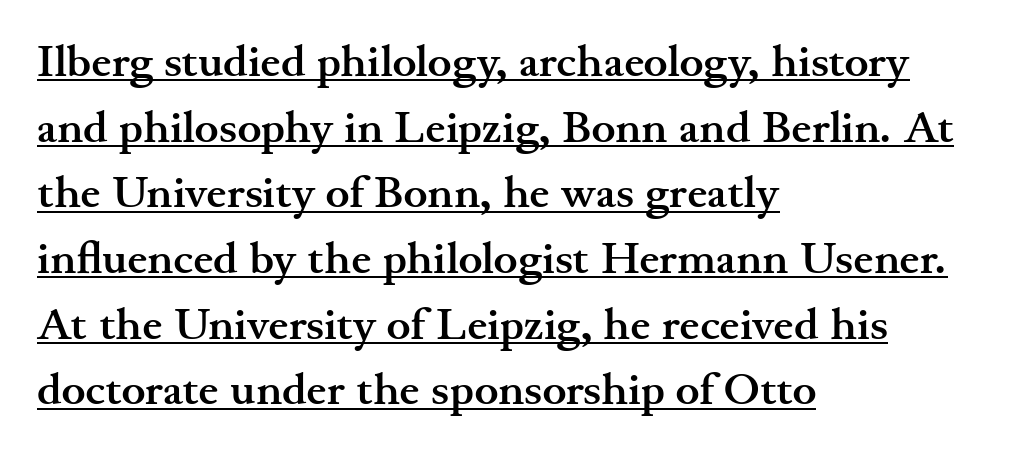
{"serif": "yes", "italic": "no", "bold": "yes", "weight": "semibold", "width": "wide", "stroke_contrast": "medium", "x_height": "small", "monospaced": "no", "underline": "yes", "align": "left", "line_spacing": "normal", "line_spacing_ratio": 1.46, "letter_spacing": "normal", "letter_spacing_em": 0.0, "glyph_px": 45}
